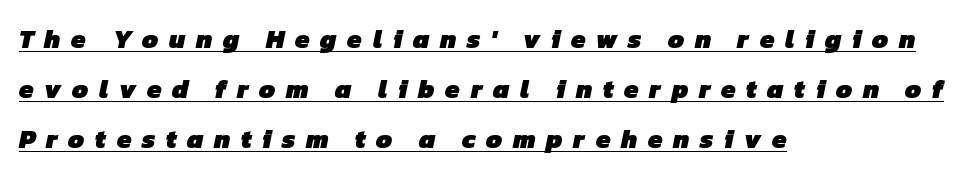
{"bold": "yes", "underline": "yes", "align": "left", "line_spacing": "loose", "line_spacing_ratio": 1.92, "letter_spacing": "wide", "letter_spacing_em": 0.41, "glyph_px": 26}
